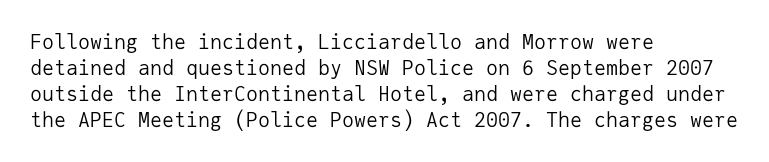
{"italic": "no", "bold": "no", "underline": "no", "align": "left", "line_spacing": "normal", "line_spacing_ratio": 1.3, "letter_spacing": "normal", "letter_spacing_em": 0.0, "glyph_px": 20}
